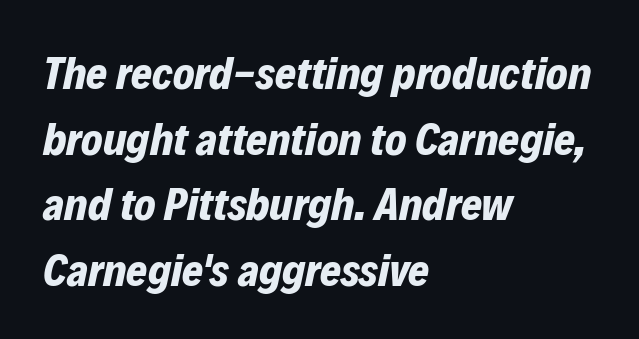
The image shows 45 px bold type, italic (leaning right); set left-aligned, normal line spacing (1.46x), normal letter spacing, not underlined; low stroke contrast and a medium x-height.
